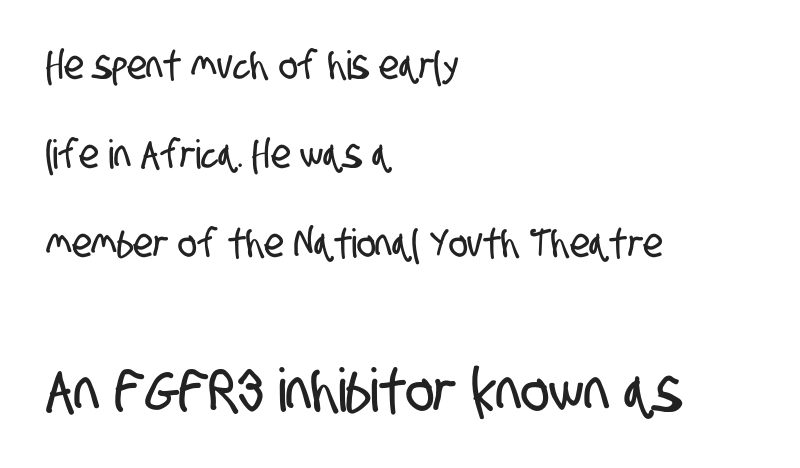
Q: Is the typeface a serif or a sans-serif typeface? A: Sans-serif.
Q: Is the text underlined? A: No.
Q: How is the paragraph aligned? A: Left-aligned.
Q: Is the spacing between letters normal or unusually wide? A: Normal.
Q: Is the spacing between lines tight, normal or loose? A: Loose.
Q: Which block of text is set in a larger size, the first (top) or the second (bottom)? A: The second (bottom) one.
Q: Width (condensed, normal, or wide)? A: Condensed.
Q: Stroke contrast? A: Low.
Q: x-height? A: Large.
Q: Monospaced? A: No.
